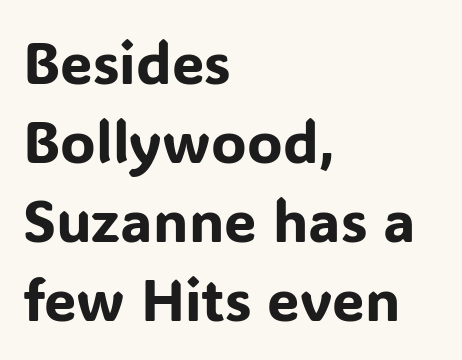
The image shows 58 px sans-serif type, upright; set left-aligned, normal line spacing (1.36x), normal letter spacing, not underlined; low stroke contrast and a medium x-height.
